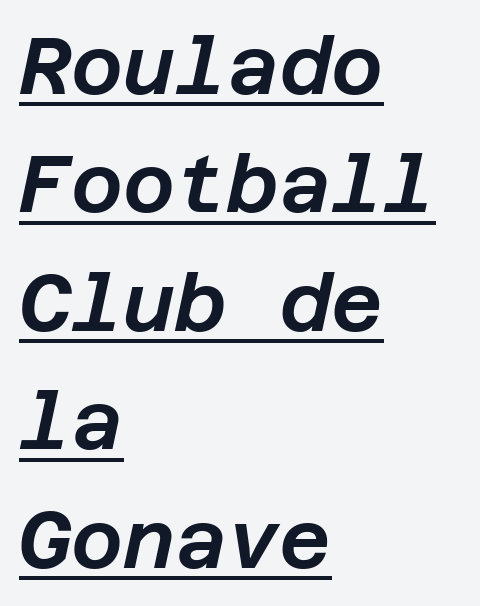
The image shows 80 px text type, italic (leaning right); set left-aligned, normal line spacing (1.48x), normal letter spacing, underlined; low stroke contrast and a large x-height.
